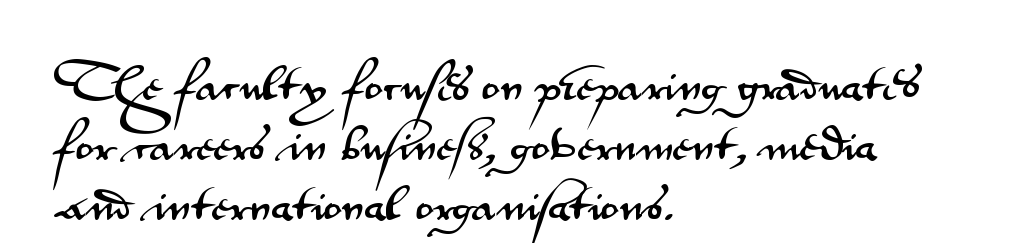
To sum up the face: it is a sans, with no serifs. Here the designer chose a conventional face with non-uniform glyph widths. Summary of vertical rhythm: regular, with standard interline spacing. Does extra space separate the letters? No, they use regular spacing.
